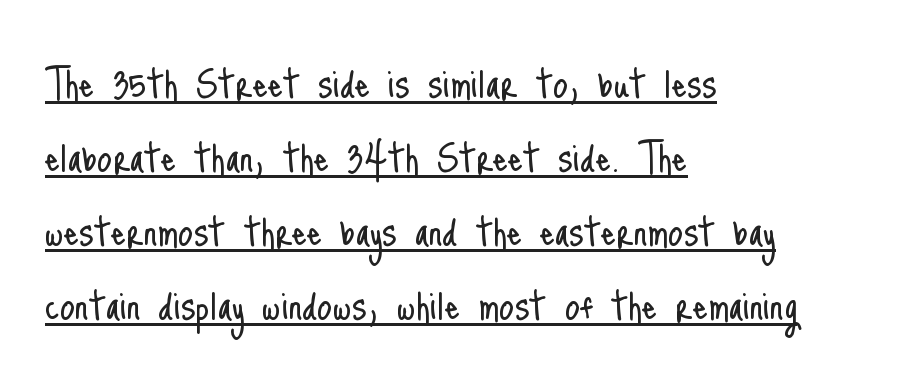
A classic flush-left, rag-right setting is used for this passage. Posture: straight, roman, zero tilt. The leading is moderate, giving the passage an even texture. The rendering shows plain stroke endings on the letterforms — a sans-serif design. You could not count columns in this text — the font is proportionally spaced.
